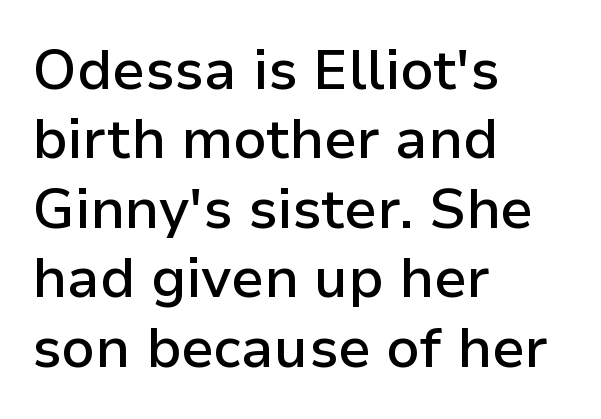
The image shows 56 px semibold sans-serif type, upright; set left-aligned, line spacing 1.24x, normal letter spacing, not underlined; low stroke contrast and a medium x-height.
